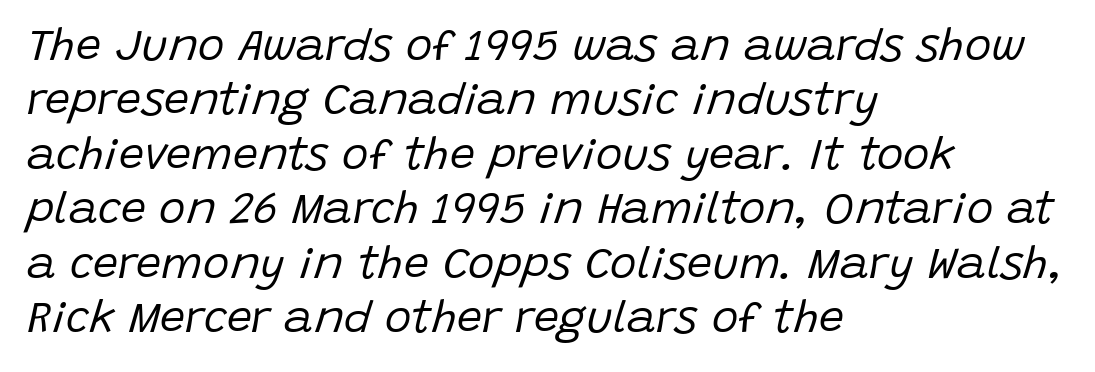
Q: Is the text bold? A: No.
Q: Is the text italic (slanted)? A: Yes, it leans right by about 15 degrees.
Q: Is the text underlined? A: No.
Q: How is the paragraph aligned? A: Left-aligned.
Q: Is the spacing between letters normal or unusually wide? A: Normal.
Q: Width (condensed, normal, or wide)? A: Normal.
Q: Stroke contrast? A: Low.
Q: x-height? A: Large.
Q: Monospaced? A: No.
